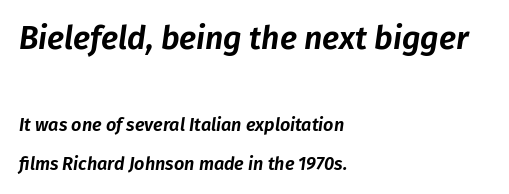
{"italic": "yes", "lean": "right", "slant_degrees": 8, "width": "normal", "stroke_contrast": "low", "x_height": "medium", "monospaced": "no", "underline": "no", "align": "left", "line_spacing": "loose", "line_spacing_ratio": 2.16, "letter_spacing": "normal", "letter_spacing_em": 0.0, "larger_block": "first", "size_ratio": 1.78, "glyph_px": 32}
